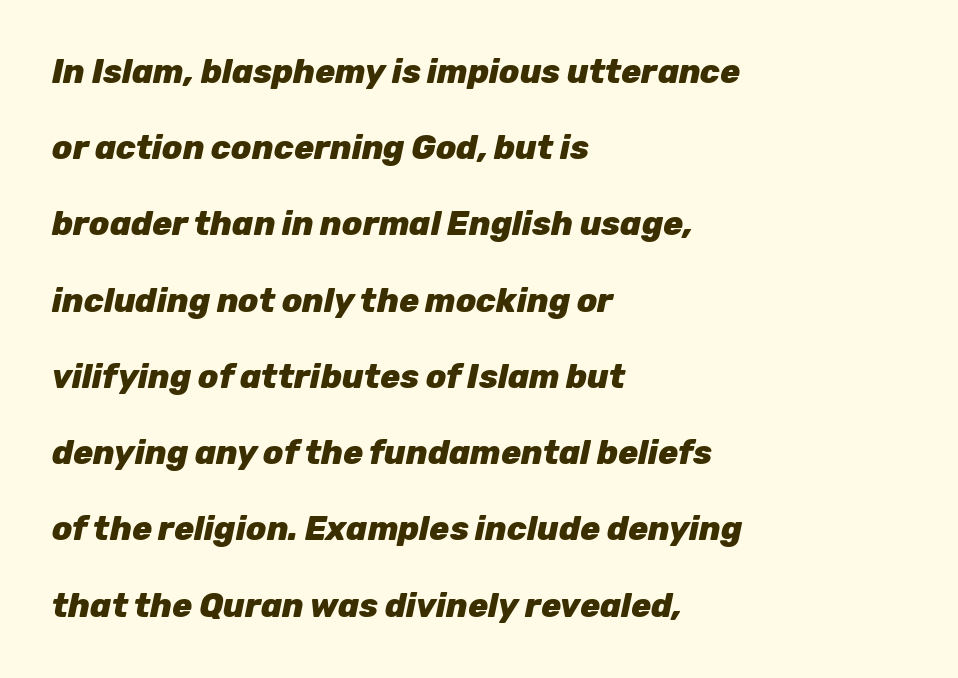
{"italic": "yes", "lean": "right", "slant_degrees": 12, "bold": "yes", "weight": "heavy", "width": "normal", "stroke_contrast": "low", "x_height": "medium", "monospaced": "no", "underline": "no", "align": "left", "line_spacing": "loose", "line_spacing_ratio": 2.31, "letter_spacing": "normal", "letter_spacing_em": 0.0, "glyph_px": 33}
